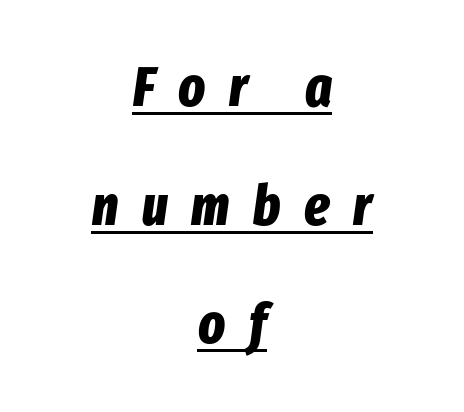
The image shows 56 px bold, condensed type, italic (leaning right); set centered, loose line spacing (2.12x), unusually wide letter spacing (+0.42 em), underlined; low stroke contrast and a medium x-height.
